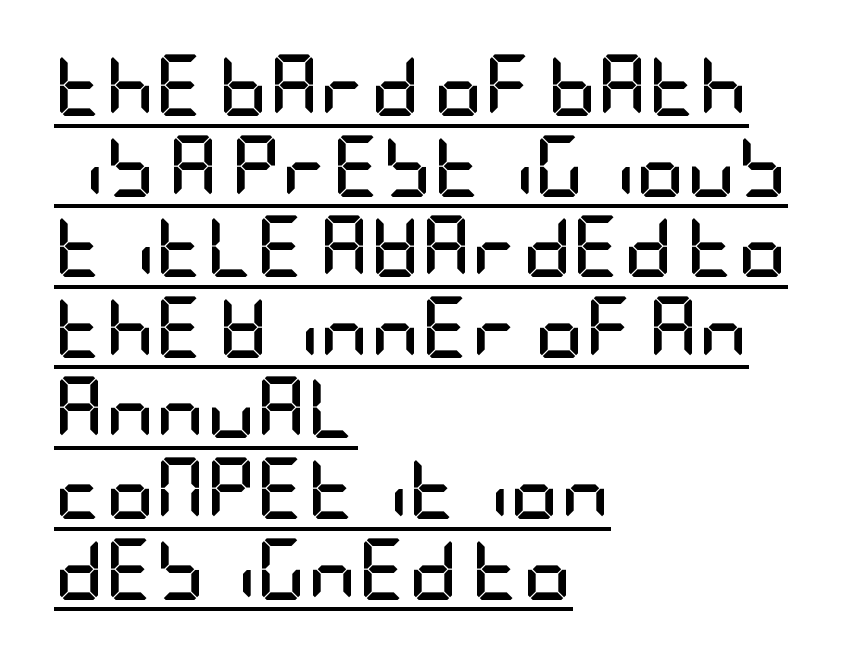
Compared with a centered layout, this one pins lines to the left instead. The rendering uses the underline text-decoration. The passage shown is emphatically bold. The designer went with a sans here, leaving each stem footless. Is the letter spacing exaggerated? No — it looks like the ordinary default. The letters stand upright; this is a roman face.
